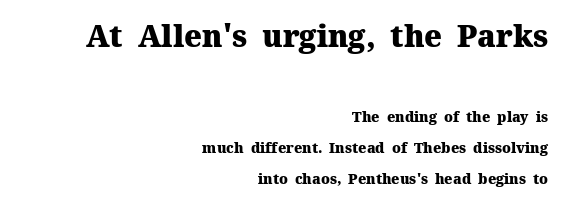
Q: Is the text bold? A: Yes.
Q: Is the text italic (slanted)? A: No, it is upright.
Q: Is the typeface a serif or a sans-serif typeface? A: Serif.
Q: Is the text underlined? A: No.
Q: How is the paragraph aligned? A: Right-aligned.
Q: Is the spacing between letters normal or unusually wide? A: Normal.
Q: Is the spacing between lines tight, normal or loose? A: Loose.
Q: Which block of text is set in a larger size, the first (top) or the second (bottom)? A: The first (top) one.
Q: Width (condensed, normal, or wide)? A: Normal.
Q: Stroke contrast? A: Medium.
Q: x-height? A: Medium.
Q: Monospaced? A: No.
